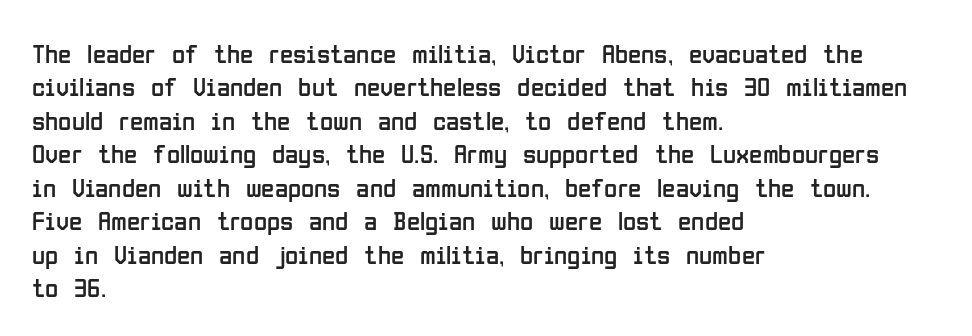
{"italic": "no", "bold": "no", "underline": "no", "align": "left", "line_spacing_ratio": 1.24, "letter_spacing": "normal", "letter_spacing_em": 0.0, "glyph_px": 27}
